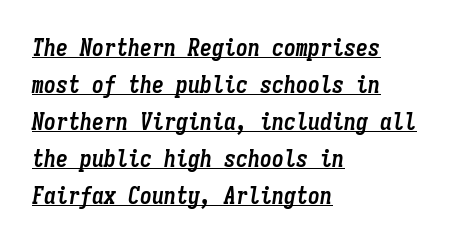
{"italic": "yes", "lean": "right", "slant_degrees": 9, "bold": "yes", "underline": "yes", "align": "left", "line_spacing": "normal", "line_spacing_ratio": 1.54, "letter_spacing": "normal", "letter_spacing_em": 0.0, "glyph_px": 24}
